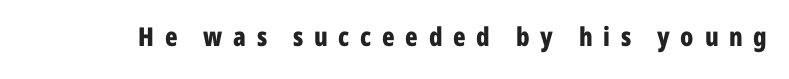
The image shows 26 px bold type, upright; set unusually wide letter spacing (+0.41 em), not underlined.
